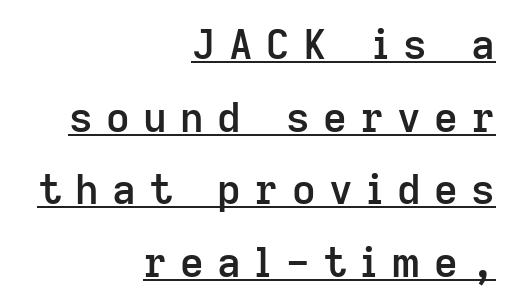
Every character sits straight up, as roman type does. The face used here is a sans, in the tradition of grotesques and geometrics. Students, observe the line beneath the letters — that is underlining. The face used here is proportionally spaced, like ordinary book or web type. On the weight axis this lands at semibold, roughly 600.
